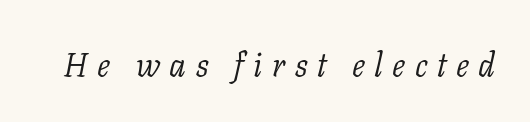
The image shows 33 px light serif type, italic (leaning right); set unusually wide letter spacing (+0.29 em), not underlined; low stroke contrast and a medium x-height.
